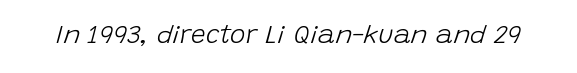
The image shows 26 px text type, italic (leaning right); set normal letter spacing, not underlined.
